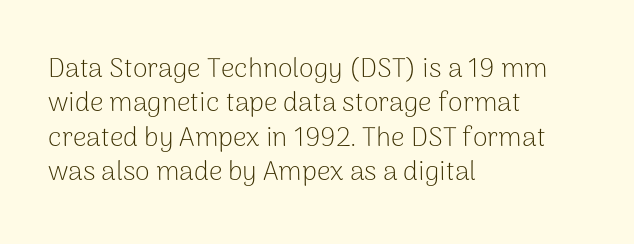
Q: Is the text bold? A: No.
Q: Is the text italic (slanted)? A: No, it is upright.
Q: Is the text underlined? A: No.
Q: How is the paragraph aligned? A: Left-aligned.
Q: Is the spacing between letters normal or unusually wide? A: Normal.
Q: Is the spacing between lines tight, normal or loose? A: Normal.
